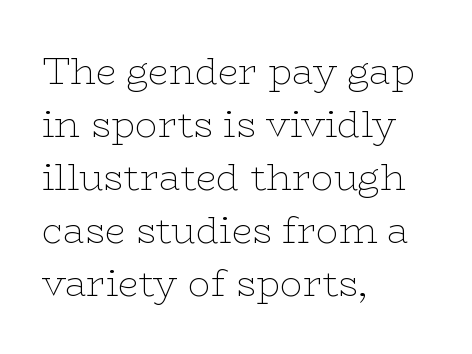
Q: Is the text bold? A: No.
Q: Is the text italic (slanted)? A: No, it is upright.
Q: Is the typeface a serif or a sans-serif typeface? A: Serif.
Q: Is the text underlined? A: No.
Q: How is the paragraph aligned? A: Left-aligned.
Q: Is the spacing between letters normal or unusually wide? A: Normal.
Q: Is the spacing between lines tight, normal or loose? A: Normal.
Q: Width (condensed, normal, or wide)? A: Wide.
Q: Stroke contrast? A: Low.
Q: x-height? A: Medium.
Q: Monospaced? A: No.
